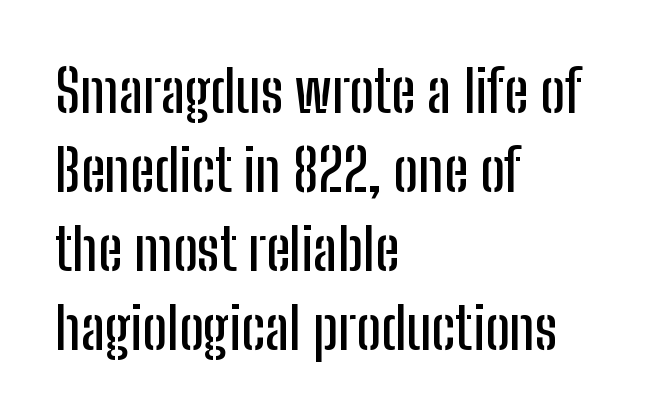
Tall strokes in this sample are plumb rather than angled. There is no visible air inserted between adjacent glyphs. Rule under the text: the space is simply empty. The type family on display is of the sans-serif kind. Proportional: the letters do not fall into vertical columns.
